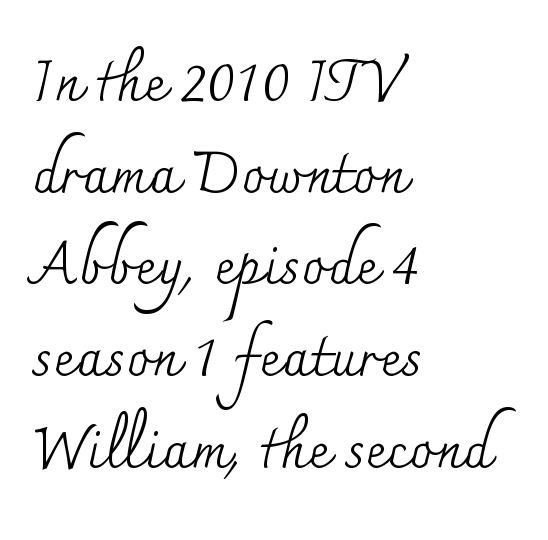
Q: Is the text bold? A: No.
Q: Is the text italic (slanted)? A: Yes.
Q: Is the typeface a serif or a sans-serif typeface? A: Serif.
Q: Is the text underlined? A: No.
Q: How is the paragraph aligned? A: Left-aligned.
Q: Is the spacing between letters normal or unusually wide? A: Normal.
Q: Is the spacing between lines tight, normal or loose? A: Normal.
Q: Width (condensed, normal, or wide)? A: Normal.
Q: Stroke contrast? A: Medium.
Q: x-height? A: Small.
Q: Monospaced? A: No.
